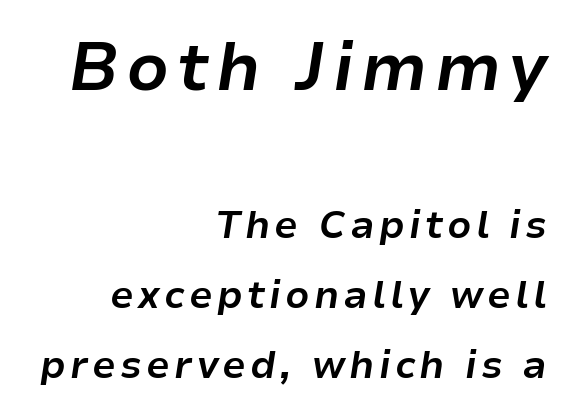
Q: Is the text bold? A: Yes.
Q: Is the text italic (slanted)? A: Yes, it leans right by about 9 degrees.
Q: Is the text underlined? A: No.
Q: How is the paragraph aligned? A: Right-aligned.
Q: Which block of text is set in a larger size, the first (top) or the second (bottom)? A: The first (top) one.
Q: Width (condensed, normal, or wide)? A: Normal.
Q: Stroke contrast? A: Low.
Q: x-height? A: Medium.
Q: Monospaced? A: No.
